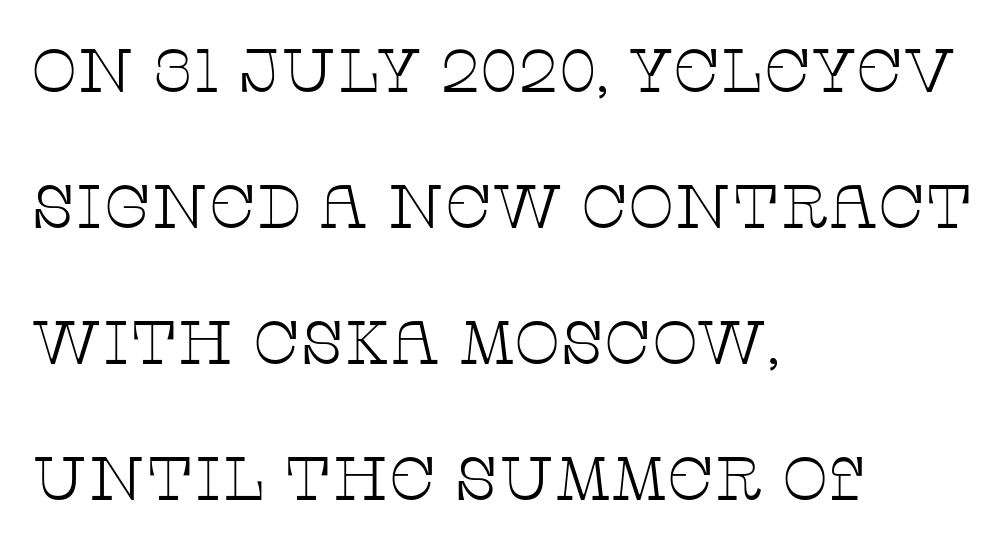
Q: Is the text bold? A: No.
Q: Is the text italic (slanted)? A: No, it is upright.
Q: Is the typeface a serif or a sans-serif typeface? A: Serif.
Q: Is the text underlined? A: No.
Q: How is the paragraph aligned? A: Left-aligned.
Q: Is the spacing between letters normal or unusually wide? A: Normal.
Q: Is the spacing between lines tight, normal or loose? A: Loose.
Q: Width (condensed, normal, or wide)? A: Wide.
Q: Stroke contrast? A: Low.
Q: x-height? A: Large.
Q: Monospaced? A: No.
